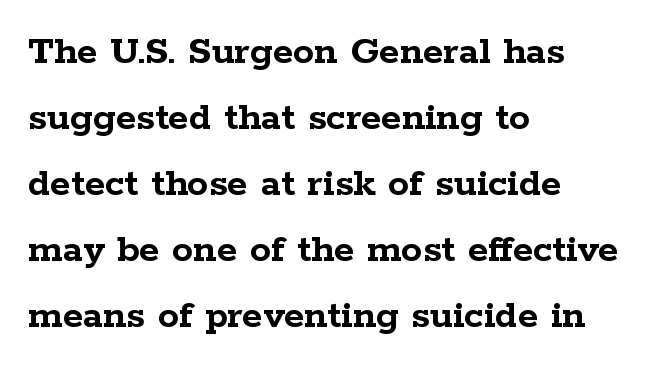
Glance below the letters and you will spot only blank space. The rows are spaced the way most documents space them. Does the copy run flush right? No — it runs flush left. The letters advance in unequal steps, a hallmark of proportional type. The rendering uses a bold face; every stroke is thick and dark. Posture: straight, roman, zero tilt.
